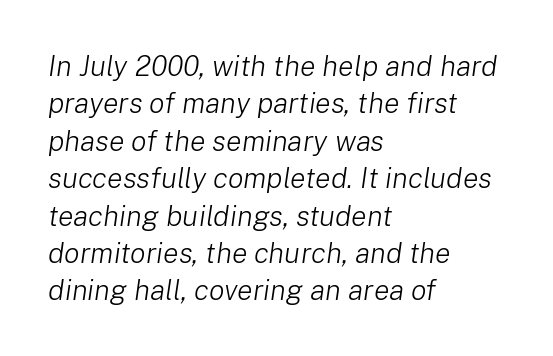
What's the leading like? Ordinary, nothing unusual. The face looks like a standard text weight, possibly lighter. The rendering anchors every line to the left-hand side. The space beneath each line is pristine and unruled.
